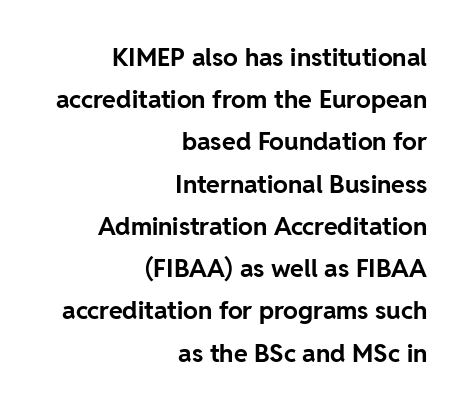
Q: Is the text bold? A: Yes.
Q: Is the text italic (slanted)? A: No, it is upright.
Q: Is the text underlined? A: No.
Q: How is the paragraph aligned? A: Right-aligned.
Q: Is the spacing between letters normal or unusually wide? A: Normal.
Q: Is the spacing between lines tight, normal or loose? A: Normal.
